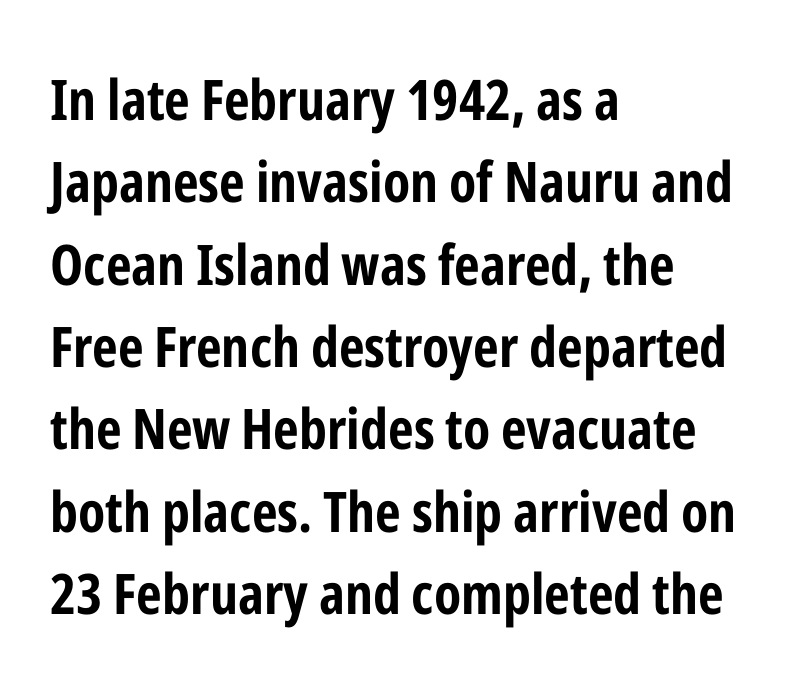
No word sits above an underline. What kind of face is this? One without serifs — a sans. The letters advance in unequal steps, a hallmark of proportional type. Tall strokes in this sample are plumb rather than angled. The rows are spaced the way most documents space them. Students, note that the glyphs here touch the page at normal intervals.
